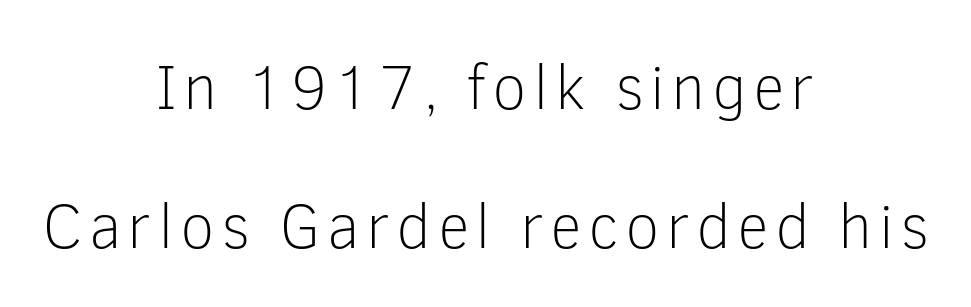
Visually the block forms a symmetrical silhouette, jagged on both flanks. Just letters on the line, the space beneath them empty. Character widths vary here, with narrow letters taking less room than wide ones. The designer dialed line spacing up above the default. A typesetter would label this face a sans.
